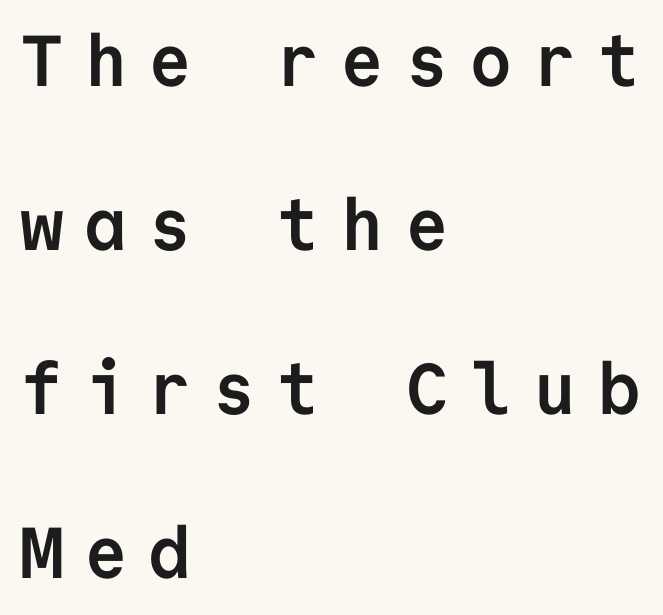
The image shows 72 px semibold sans-serif type, upright, monospaced; set left-aligned, loose line spacing (2.28x), unusually wide letter spacing (+0.31 em), not underlined; low stroke contrast and a medium x-height.
